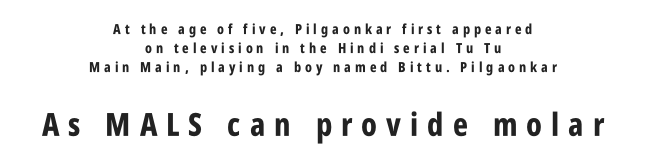
Q: Is the text bold? A: Yes.
Q: Is the text italic (slanted)? A: No, it is upright.
Q: Is the typeface a serif or a sans-serif typeface? A: Sans-serif.
Q: Is the text underlined? A: No.
Q: How is the paragraph aligned? A: Centered.
Q: Is the spacing between letters normal or unusually wide? A: Unusually wide.
Q: Is the spacing between lines tight, normal or loose? A: Normal.
Q: Which block of text is set in a larger size, the first (top) or the second (bottom)? A: The second (bottom) one.
Q: Width (condensed, normal, or wide)? A: Condensed.
Q: Stroke contrast? A: Low.
Q: x-height? A: Large.
Q: Monospaced? A: No.
